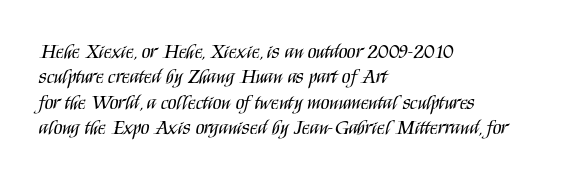
{"bold": "no", "underline": "no", "align": "left", "line_spacing": "normal", "line_spacing_ratio": 1.27, "letter_spacing": "normal", "letter_spacing_em": 0.0, "glyph_px": 20}
